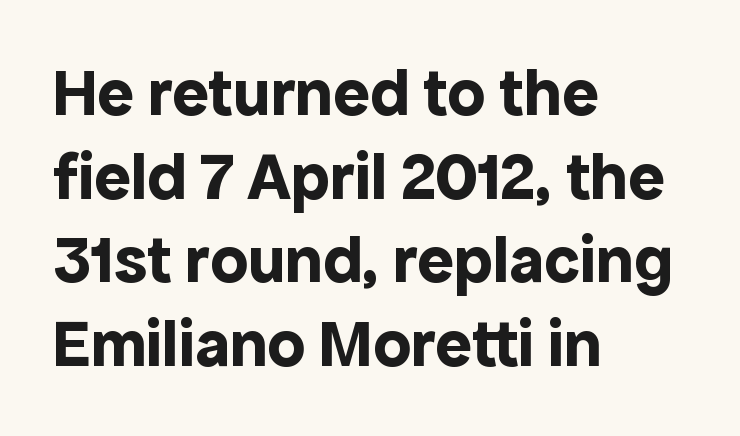
{"serif": "no", "italic": "no", "bold": "yes", "weight": "bold", "width": "normal", "x_height": "medium", "monospaced": "no", "underline": "no", "align": "left", "line_spacing_ratio": 1.23, "letter_spacing": "normal", "letter_spacing_em": 0.0, "glyph_px": 68}
